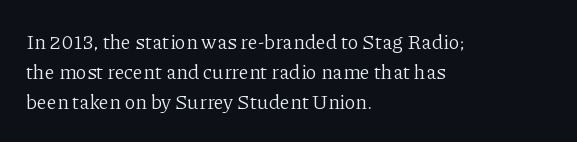
Q: Is the text bold? A: No.
Q: Is the text italic (slanted)? A: No, it is upright.
Q: Is the text underlined? A: No.
Q: How is the paragraph aligned? A: Left-aligned.
Q: Is the spacing between letters normal or unusually wide? A: Normal.
Q: Is the spacing between lines tight, normal or loose? A: Normal.
